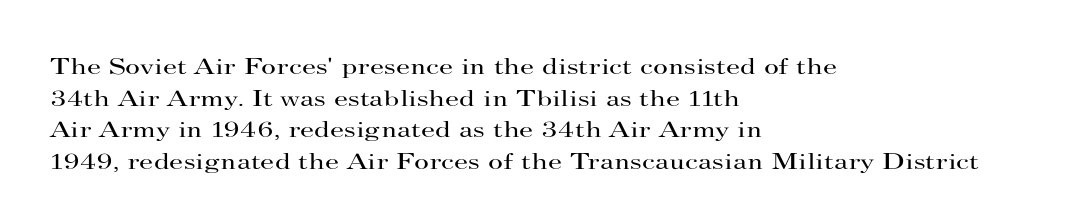
{"italic": "no", "bold": "no", "underline": "no", "align": "left", "line_spacing": "normal", "line_spacing_ratio": 1.37, "letter_spacing": "normal", "letter_spacing_em": 0.0, "glyph_px": 23}
